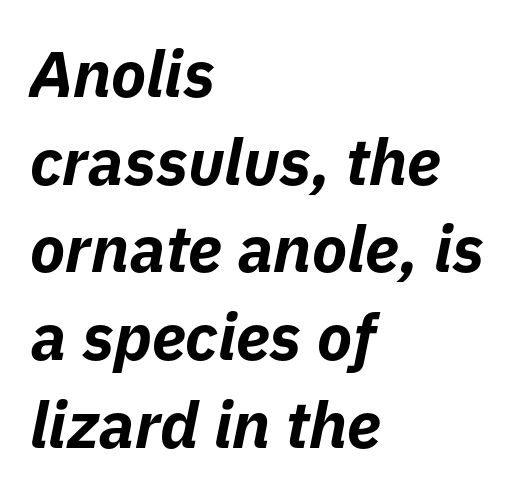
The image shows 65 px bold type, italic (leaning right); set left-aligned, normal line spacing (1.35x), normal letter spacing, not underlined; low stroke contrast and a medium x-height.
